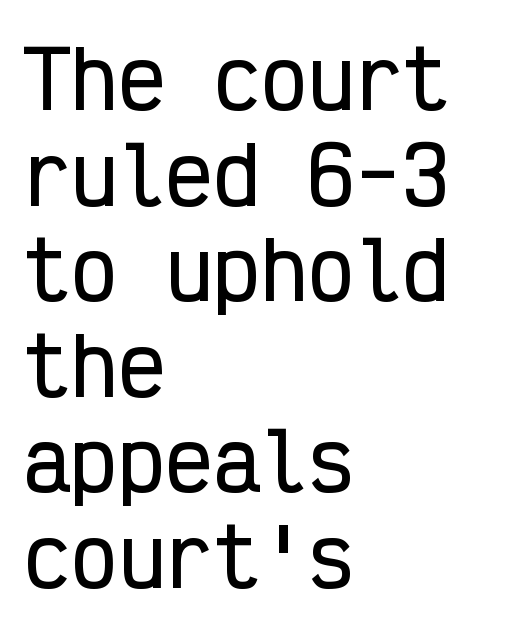
Q: Is the text italic (slanted)? A: No, it is upright.
Q: Is the typeface a serif or a sans-serif typeface? A: Sans-serif.
Q: Is the text underlined? A: No.
Q: How is the paragraph aligned? A: Left-aligned.
Q: Is the spacing between letters normal or unusually wide? A: Normal.
Q: Width (condensed, normal, or wide)? A: Condensed.
Q: Stroke contrast? A: Low.
Q: x-height? A: Medium.
Q: Monospaced? A: Yes.
